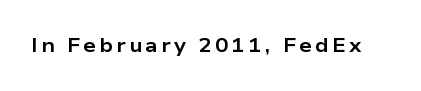
{"italic": "no", "bold": "yes", "underline": "no", "glyph_px": 20}
